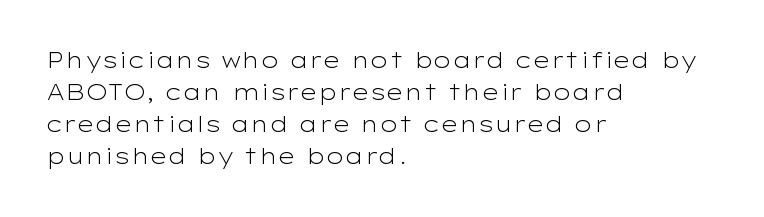
Weight: in the light-to-regular range. These lines keep a tight, regular rhythm from letter to letter. Any mark beneath the type? The region is blank. Left-aligned paragraph, ragged on the right. If you drew a line through each stem, it would be perfectly vertical. Honestly, the row spacing looks completely unremarkable.
